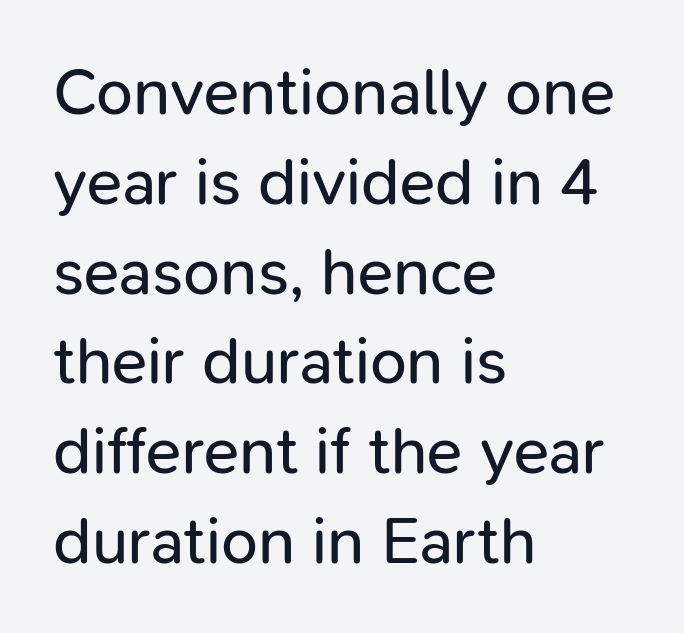
{"serif": "no", "italic": "no", "bold": "no", "weight": "regular", "width": "normal", "stroke_contrast": "low", "x_height": "medium", "monospaced": "no", "underline": "no", "align": "left", "line_spacing": "normal", "line_spacing_ratio": 1.36, "letter_spacing": "normal", "letter_spacing_em": 0.0, "glyph_px": 66}
